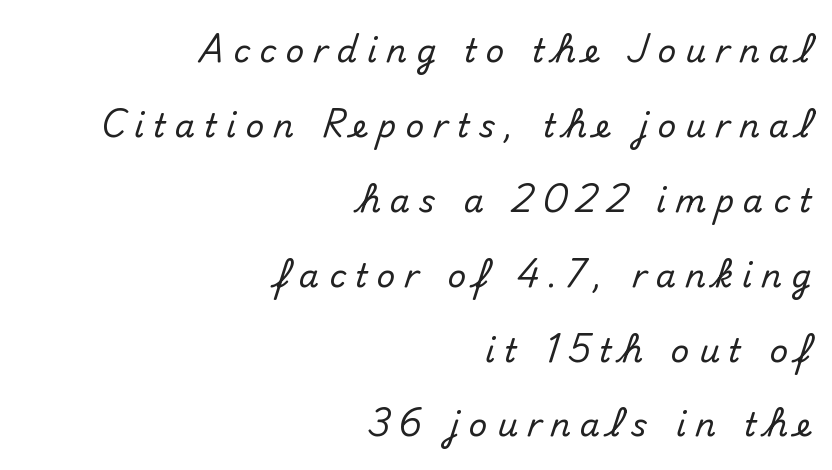
Q: Is the text italic (slanted)? A: Yes.
Q: Is the typeface a serif or a sans-serif typeface? A: Sans-serif.
Q: Is the text underlined? A: No.
Q: How is the paragraph aligned? A: Right-aligned.
Q: Is the spacing between letters normal or unusually wide? A: Unusually wide.
Q: Is the spacing between lines tight, normal or loose? A: Loose.
Q: Width (condensed, normal, or wide)? A: Normal.
Q: Stroke contrast? A: Medium.
Q: x-height? A: Small.
Q: Monospaced? A: No.
